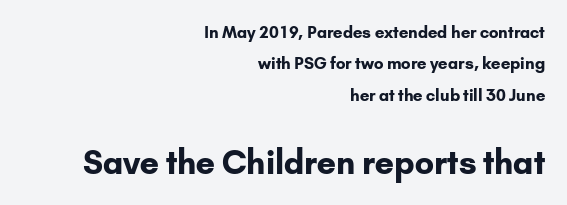
{"serif": "no", "italic": "no", "bold": "yes", "weight": "bold", "width": "normal", "stroke_contrast": "low", "x_height": "small", "monospaced": "no", "underline": "no", "align": "right", "line_spacing": "loose", "line_spacing_ratio": 1.96, "letter_spacing": "normal", "letter_spacing_em": 0.0, "larger_block": "second", "size_ratio": 2.0, "glyph_px": 32}
